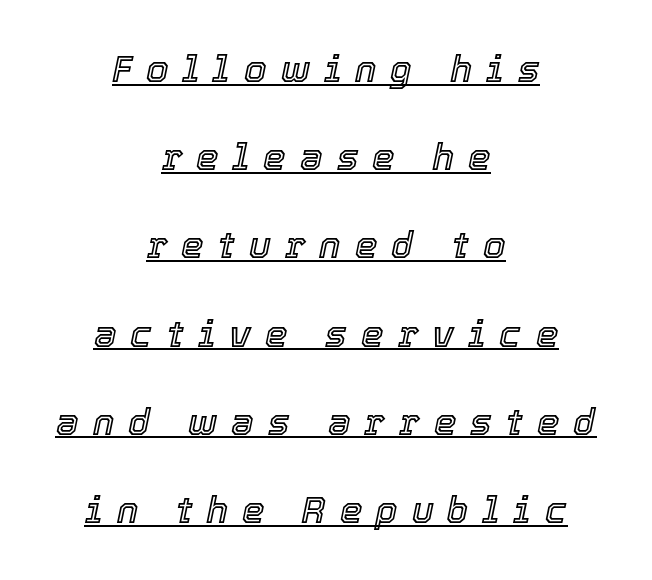
Q: Is the text italic (slanted)? A: Yes, it leans right by about 12 degrees.
Q: Is the text underlined? A: Yes.
Q: How is the paragraph aligned? A: Centered.
Q: Is the spacing between letters normal or unusually wide? A: Unusually wide.
Q: Is the spacing between lines tight, normal or loose? A: Loose.
Q: Width (condensed, normal, or wide)? A: Normal.
Q: x-height? A: Medium.
Q: Monospaced? A: No.
